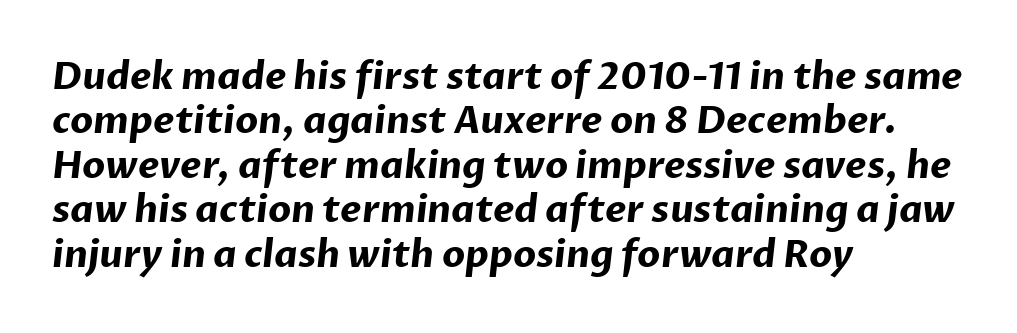
The image shows 37 px bold sans-serif type; set left-aligned, line spacing 1.2x, normal letter spacing, not underlined; low stroke contrast and a medium x-height.
